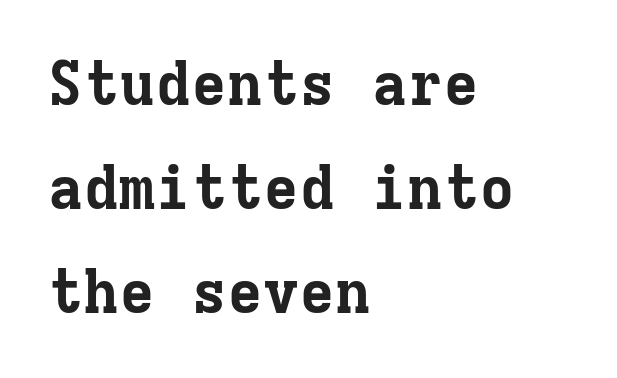
Q: Is the text bold? A: Yes.
Q: Is the text italic (slanted)? A: No, it is upright.
Q: Is the typeface a serif or a sans-serif typeface? A: Serif.
Q: Is the text underlined? A: No.
Q: How is the paragraph aligned? A: Left-aligned.
Q: Is the spacing between letters normal or unusually wide? A: Normal.
Q: Width (condensed, normal, or wide)? A: Normal.
Q: Stroke contrast? A: Low.
Q: x-height? A: Medium.
Q: Monospaced? A: Yes.
